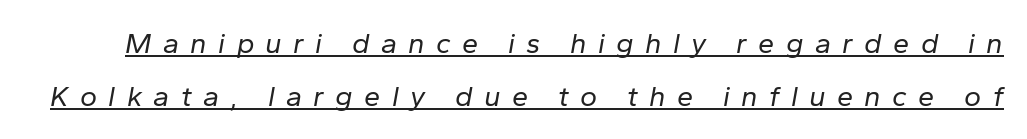
Q: Is the text bold? A: No.
Q: Is the text italic (slanted)? A: Yes, it leans right by about 10 degrees.
Q: Is the text underlined? A: Yes.
Q: Is the spacing between letters normal or unusually wide? A: Unusually wide.
Q: Width (condensed, normal, or wide)? A: Normal.
Q: Stroke contrast? A: Low.
Q: x-height? A: Medium.
Q: Monospaced? A: No.
